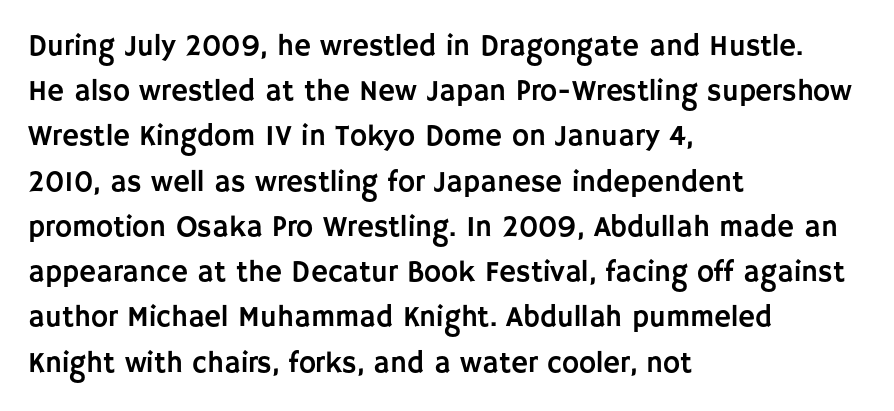
{"serif": "no", "italic": "no", "width": "normal", "stroke_contrast": "low", "x_height": "large", "monospaced": "no", "underline": "no", "align": "left", "line_spacing": "normal", "line_spacing_ratio": 1.56, "letter_spacing": "normal", "letter_spacing_em": 0.0, "glyph_px": 29}
